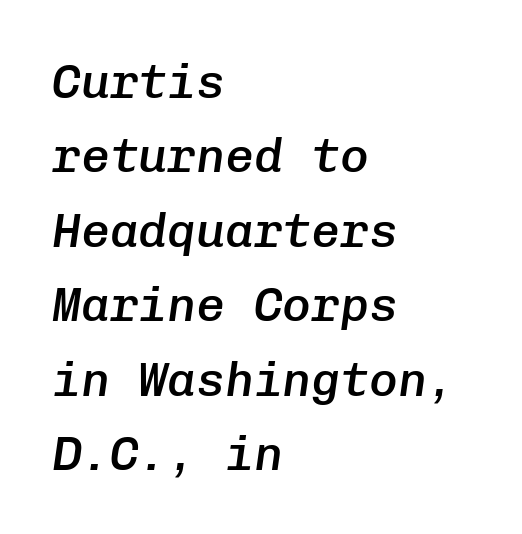
The image shows 48 px semibold type, italic (leaning right), monospaced; set left-aligned, normal line spacing (1.55x), normal letter spacing, not underlined; low stroke contrast and a medium x-height.
